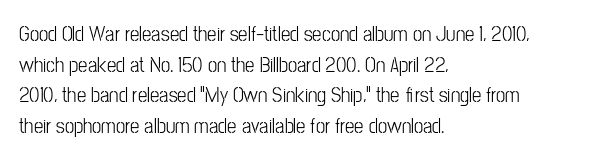
{"italic": "no", "underline": "no", "align": "left", "line_spacing": "normal", "line_spacing_ratio": 1.46, "letter_spacing": "normal", "letter_spacing_em": 0.0, "glyph_px": 21}
